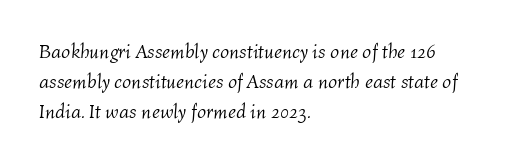
Q: Is the text bold? A: No.
Q: Is the text italic (slanted)? A: Yes, it leans right by about 4 degrees.
Q: Is the text underlined? A: No.
Q: How is the paragraph aligned? A: Left-aligned.
Q: Is the spacing between letters normal or unusually wide? A: Normal.
Q: Is the spacing between lines tight, normal or loose? A: Normal.
